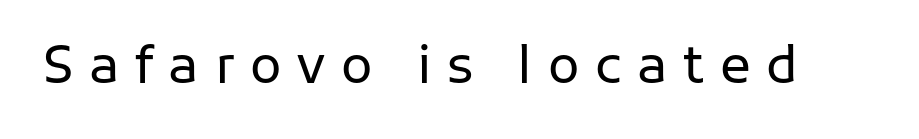
The space beneath each line is pristine and unruled. Examine the stroke ends and you'll find no serifs. Weight: not bold — regular or lighter. Unlike italic type, these characters show no tilt at all. Spacing between characters has been opened up far beyond the box default.
